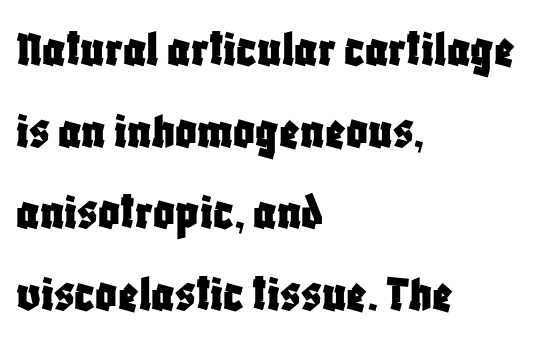
The designer went with a sans here, leaving each stem footless. This is roman type, the default non-slanted kind. You could not count columns in this text — the font is proportionally spaced. Tracking value appears to be zero — textbook default spacing. Decoration check: the copy has no underline. Line starts are locked; line ends wander.
